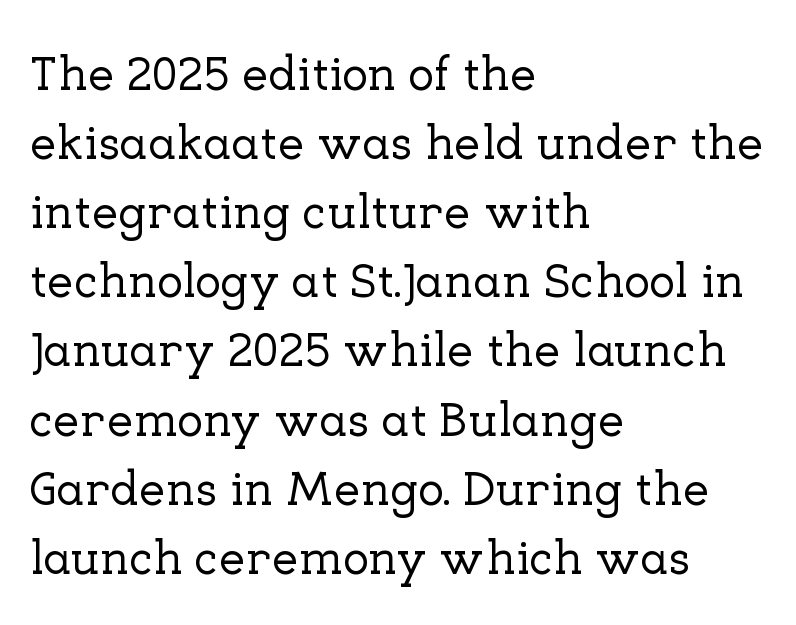
These lines stack with their left ends in a neat column. A typesetter would mark this as roman, not italic. Lines of text with bare space underneath. A typesetter would call this leading conventional body-copy spacing. The gaps between neighbouring characters are ordinary and unremarkable. Note the varied advance widths — an 'i' is clearly narrower than an 'm'.
